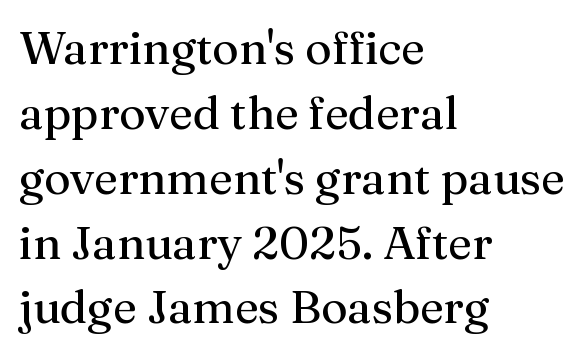
Any mark beneath the type? The region is blank. Varying glyph widths throughout — classic text-font behaviour. The lines sit at an ordinary, default distance from one another. Posture: straight, roman, zero tilt. Check where the strokes stop: tiny serifs finish them off.
